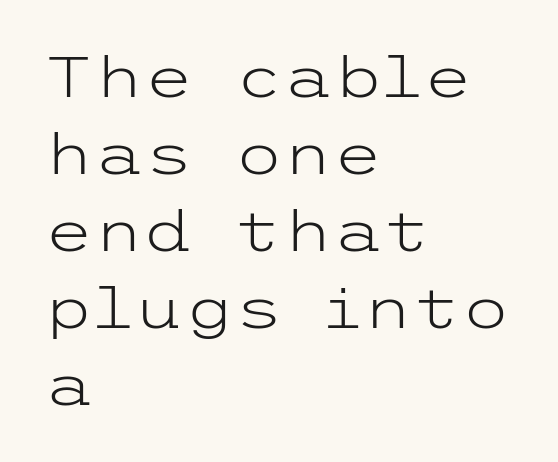
Q: Is the text bold? A: No.
Q: Is the text italic (slanted)? A: No, it is upright.
Q: Is the typeface a serif or a sans-serif typeface? A: Sans-serif.
Q: Is the text underlined? A: No.
Q: How is the paragraph aligned? A: Left-aligned.
Q: Is the spacing between letters normal or unusually wide? A: Normal.
Q: Is the spacing between lines tight, normal or loose? A: Normal.
Q: Width (condensed, normal, or wide)? A: Wide.
Q: Stroke contrast? A: Low.
Q: x-height? A: Medium.
